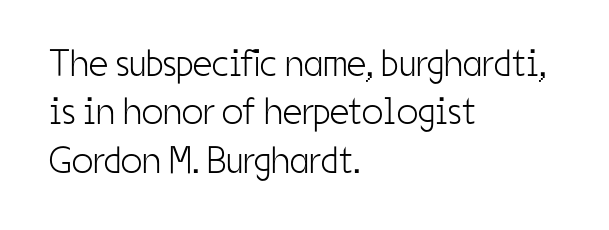
The rendering anchors every line to the left-hand side. Stroke thickness stays within the range of a standard reading face or lighter. Each letter keeps its own natural width here, so spacing adapts to shape. Serif or sans? Sans — the stroke terminals are bare. Anything drawn beneath the words? Only blank space. Is there any slant? The stems are plumb.
